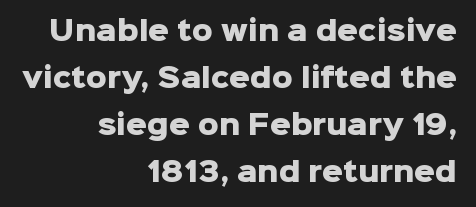
The image shows 26 px bold type, upright; set right-aligned, line spacing 1.81x, normal letter spacing, not underlined.
